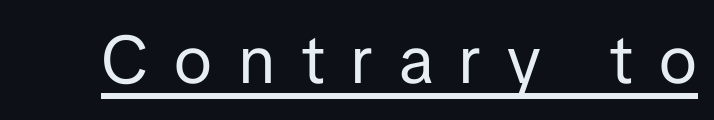
The image shows 66 px regular-weight sans-serif type, upright; set unusually wide letter spacing (+0.4 em), underlined; low stroke contrast and a medium x-height.
